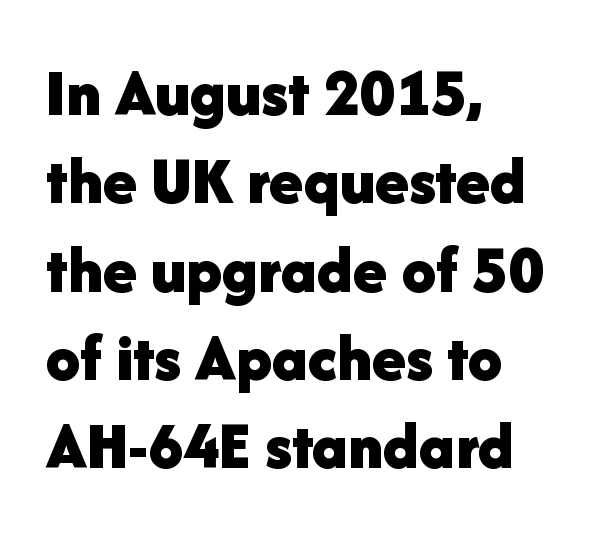
The image shows 69 px bold sans-serif type, upright; set left-aligned, normal line spacing (1.28x), normal letter spacing, not underlined; low stroke contrast and a medium x-height.
